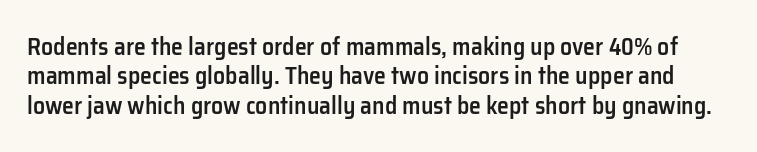
{"italic": "no", "bold": "semi", "underline": "no", "line_spacing_ratio": 1.22, "letter_spacing": "normal", "letter_spacing_em": 0.0, "glyph_px": 24}
